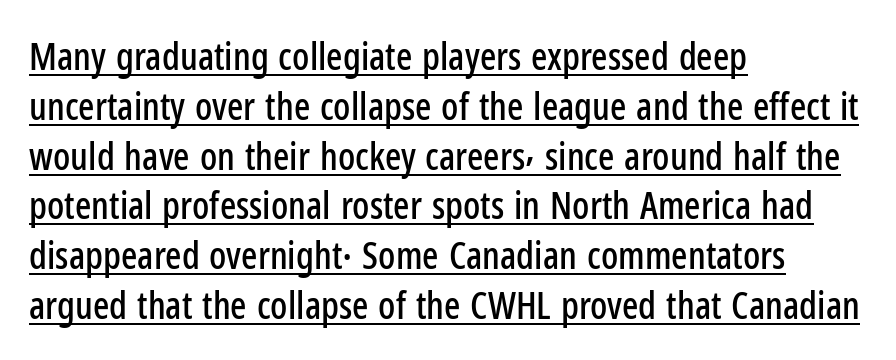
Q: Is the text italic (slanted)? A: No, it is upright.
Q: Is the typeface a serif or a sans-serif typeface? A: Sans-serif.
Q: Is the text underlined? A: Yes.
Q: How is the paragraph aligned? A: Left-aligned.
Q: Is the spacing between letters normal or unusually wide? A: Normal.
Q: Is the spacing between lines tight, normal or loose? A: Normal.
Q: Width (condensed, normal, or wide)? A: Condensed.
Q: Stroke contrast? A: Low.
Q: x-height? A: Medium.
Q: Monospaced? A: No.
